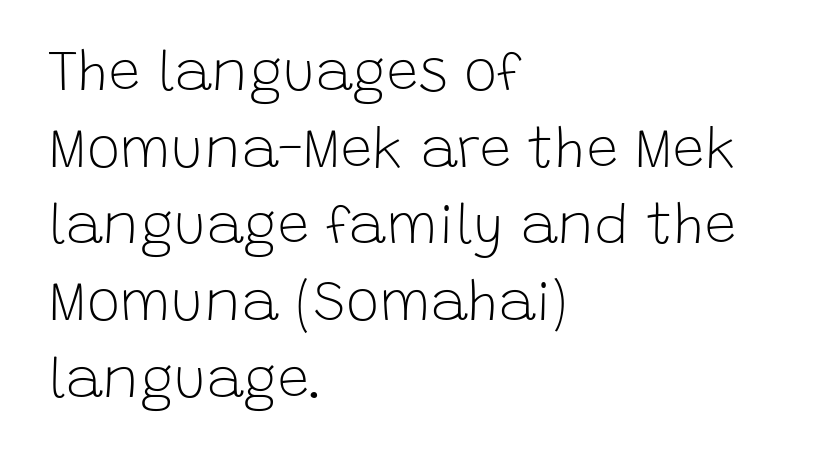
Q: Is the text bold? A: No.
Q: Is the text italic (slanted)? A: No, it is upright.
Q: Is the typeface a serif or a sans-serif typeface? A: Sans-serif.
Q: Is the text underlined? A: No.
Q: How is the paragraph aligned? A: Left-aligned.
Q: Is the spacing between letters normal or unusually wide? A: Normal.
Q: Is the spacing between lines tight, normal or loose? A: Normal.
Q: Width (condensed, normal, or wide)? A: Normal.
Q: Stroke contrast? A: Low.
Q: x-height? A: Large.
Q: Monospaced? A: No.
